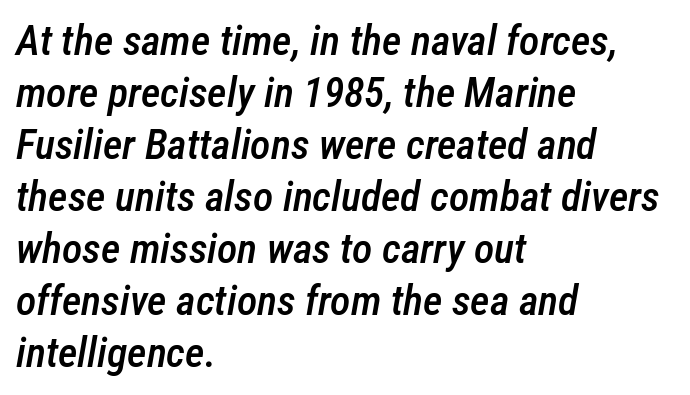
{"italic": "yes", "lean": "right", "slant_degrees": 12, "bold": "semi", "weight": "semibold", "width": "condensed", "stroke_contrast": "low", "x_height": "medium", "monospaced": "no", "underline": "no", "align": "left", "line_spacing_ratio": 1.24, "letter_spacing": "normal", "letter_spacing_em": 0.0, "glyph_px": 42}
